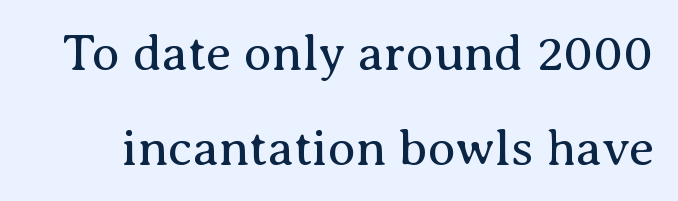
Q: Is the text bold? A: No.
Q: Is the text italic (slanted)? A: No, it is upright.
Q: Is the typeface a serif or a sans-serif typeface? A: Serif.
Q: Is the text underlined? A: No.
Q: Is the spacing between letters normal or unusually wide? A: Normal.
Q: Width (condensed, normal, or wide)? A: Normal.
Q: Stroke contrast? A: Medium.
Q: x-height? A: Medium.
Q: Monospaced? A: No.
